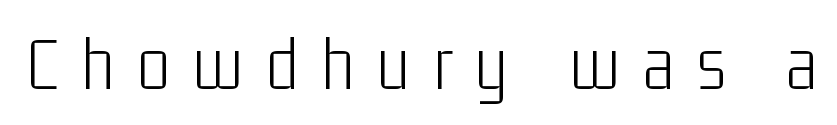
The image shows 77 px light, condensed sans-serif type, upright; set unusually wide letter spacing (+0.3 em), not underlined; low stroke contrast and a medium x-height.
